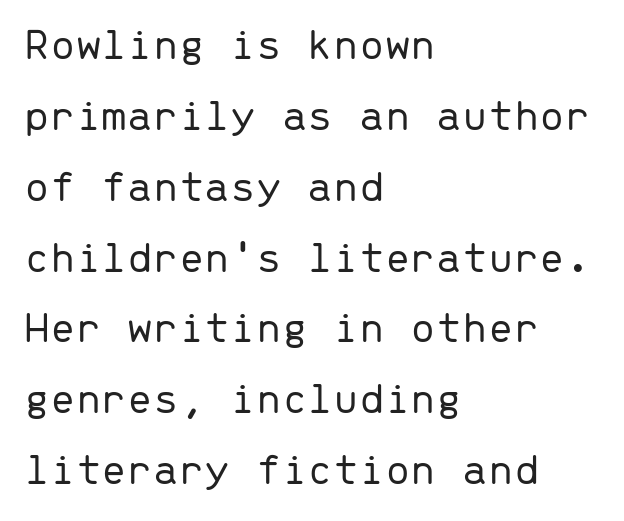
{"serif": "no", "italic": "no", "bold": "no", "weight": "light", "width": "normal", "stroke_contrast": "low", "x_height": "medium", "monospaced": "yes", "underline": "no", "align": "left", "line_spacing": "normal", "line_spacing_ratio": 1.54, "letter_spacing": "normal", "letter_spacing_em": 0.0, "glyph_px": 46}
